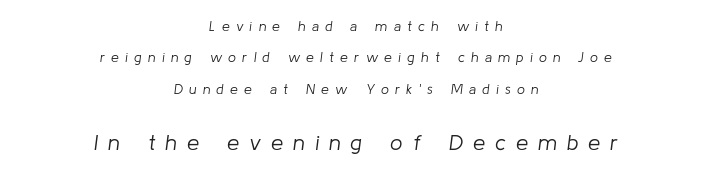
The image shows 22 px text type, italic (leaning right); set centered, loose line spacing (2.24x), unusually wide letter spacing (+0.45 em), not underlined; the second (bottom) block is 1.57x larger.
